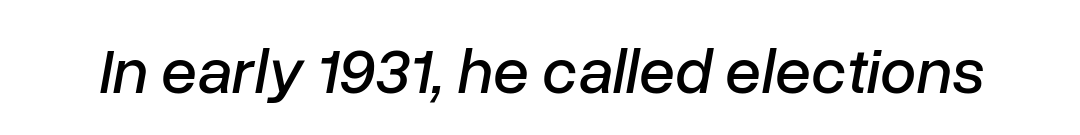
Q: Is the text italic (slanted)? A: Yes, it leans right by about 10 degrees.
Q: Is the text underlined? A: No.
Q: Is the spacing between letters normal or unusually wide? A: Normal.
Q: Width (condensed, normal, or wide)? A: Normal.
Q: Stroke contrast? A: Low.
Q: x-height? A: Medium.
Q: Monospaced? A: No.
